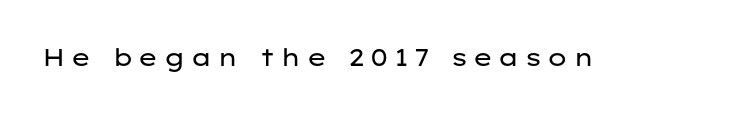
{"italic": "no", "bold": "no", "underline": "no", "letter_spacing": "wide", "letter_spacing_em": 0.22, "glyph_px": 24}
